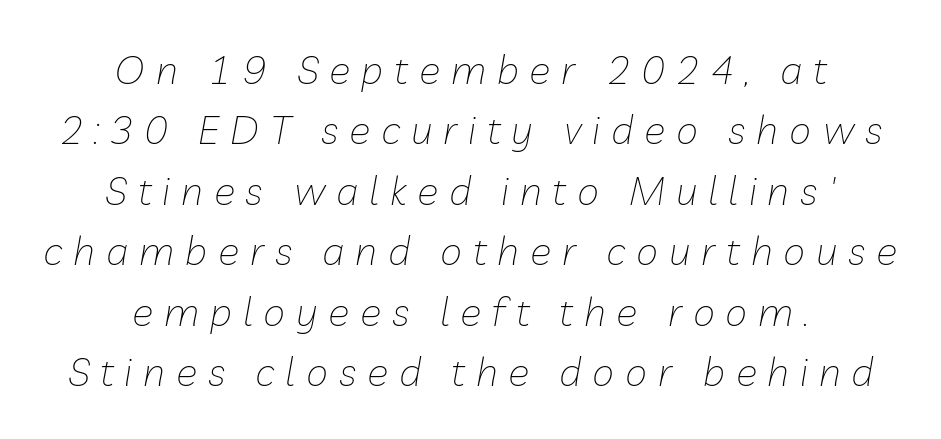
{"italic": "yes", "lean": "right", "slant_degrees": 10, "bold": "no", "weight": "thin", "width": "normal", "stroke_contrast": "low", "x_height": "medium", "monospaced": "no", "underline": "no", "align": "center", "line_spacing": "normal", "line_spacing_ratio": 1.51, "letter_spacing": "wide", "letter_spacing_em": 0.27, "glyph_px": 40}
